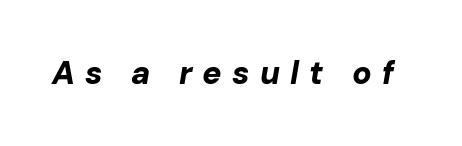
Q: Is the text bold? A: Yes.
Q: Is the text italic (slanted)? A: Yes, it leans right by about 10 degrees.
Q: Is the text underlined? A: No.
Q: Is the spacing between letters normal or unusually wide? A: Unusually wide.
Q: Width (condensed, normal, or wide)? A: Normal.
Q: Stroke contrast? A: Low.
Q: x-height? A: Medium.
Q: Monospaced? A: No.
